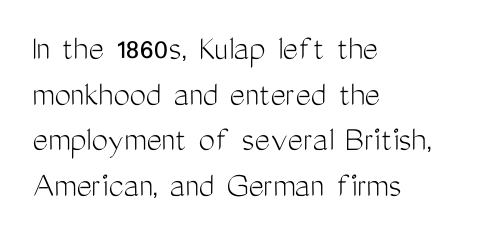
When letters stand straight like this, we call the style roman or upright. Do the characters align in a grid? No, the font is proportional. Counters stay open thanks to moderate or lighter strokes. Plain, unruled lines of type. There is no visible air inserted between adjacent glyphs.
